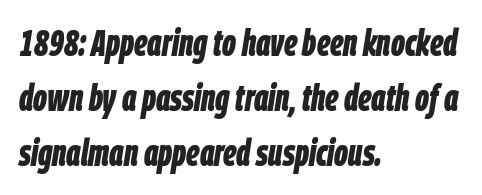
{"italic": "yes", "lean": "right", "slant_degrees": 9, "bold": "yes", "weight": "bold", "width": "condensed", "stroke_contrast": "low", "x_height": "large", "monospaced": "no", "underline": "no", "align": "left", "line_spacing": "normal", "line_spacing_ratio": 1.45, "letter_spacing": "normal", "letter_spacing_em": 0.0, "glyph_px": 38}
